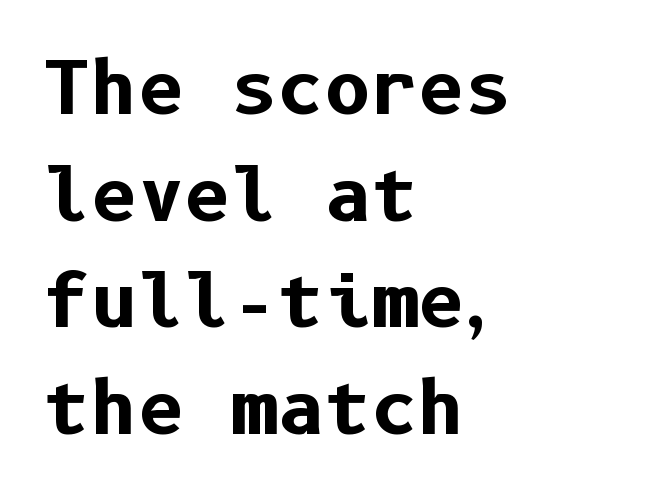
{"serif": "no", "italic": "no", "bold": "yes", "weight": "bold", "width": "normal", "stroke_contrast": "low", "x_height": "medium", "underline": "no", "align": "left", "line_spacing": "normal", "line_spacing_ratio": 1.48, "letter_spacing": "normal", "letter_spacing_em": 0.0, "glyph_px": 72}
